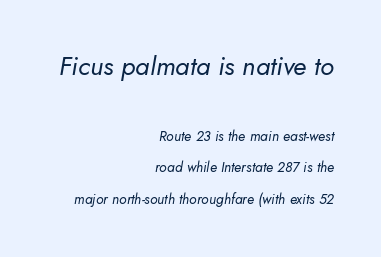
Q: Is the text bold? A: No.
Q: Is the text italic (slanted)? A: Yes, it leans right by about 5 degrees.
Q: Is the text underlined? A: No.
Q: How is the paragraph aligned? A: Right-aligned.
Q: Is the spacing between letters normal or unusually wide? A: Normal.
Q: Is the spacing between lines tight, normal or loose? A: Loose.
Q: Which block of text is set in a larger size, the first (top) or the second (bottom)? A: The first (top) one.
